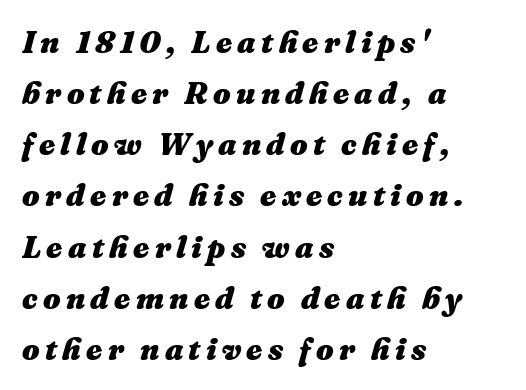
{"italic": "yes", "lean": "right", "slant_degrees": 16, "bold": "yes", "weight": "heavy", "width": "normal", "stroke_contrast": "medium", "x_height": "medium", "monospaced": "no", "underline": "no", "align": "left", "line_spacing": "normal", "line_spacing_ratio": 1.65, "glyph_px": 31}
